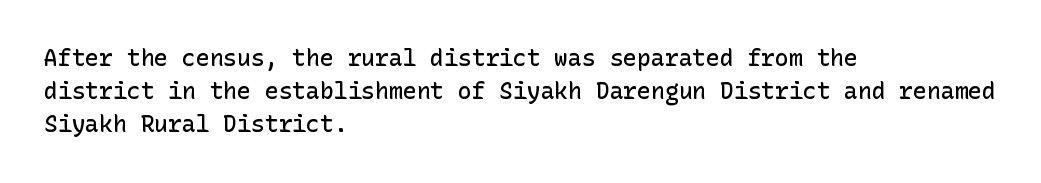
{"italic": "no", "bold": "semi", "underline": "no", "align": "left", "line_spacing": "normal", "line_spacing_ratio": 1.44, "letter_spacing": "normal", "letter_spacing_em": 0.0, "glyph_px": 23}
